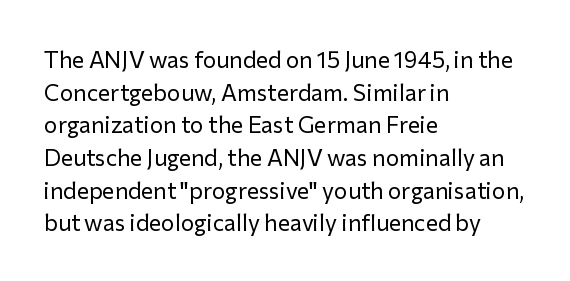
Characters follow at the spacing the type designer built in. The letterforms sit at book weight or below. Rendered with straight, roman letterforms. The rows are spaced the way most documents space them. The strip under each line holds only bare page.
